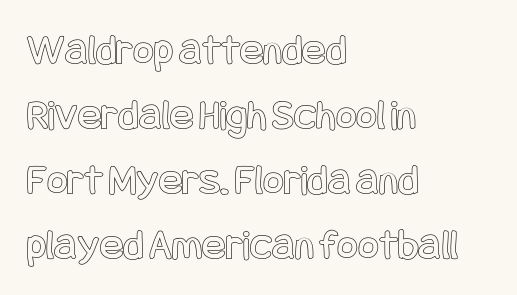
Typeset ragged right — the left edge is the straight one. How are the letters spaced? Ordinarily, with no added tracking. The rows are spaced the way most documents space them. Glance below the letters and you will spot only blank space. If you drew a line through each stem, it would be perfectly vertical.
